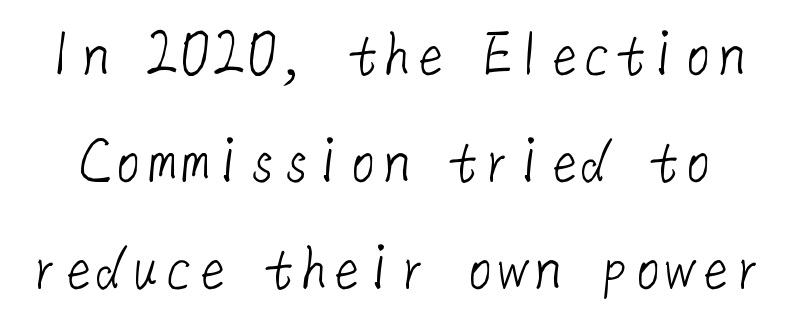
{"serif": "no", "bold": "no", "weight": "light", "width": "normal", "stroke_contrast": "low", "x_height": "medium", "underline": "no", "line_spacing": "normal", "line_spacing_ratio": 1.6, "letter_spacing": "normal", "letter_spacing_em": 0.0, "glyph_px": 67}
